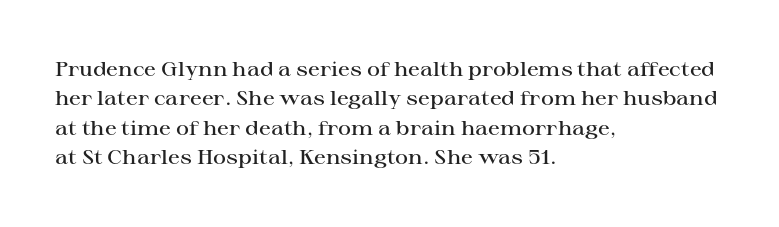
A bare baseline throughout the passage. Vertically, the passage feels balanced, rows spaced as you'd expect. Horizontal alignment here is leftward, the default for most running prose. Is the type bold? Partly — it's a semibold, heavier than regular but not fully bold.
